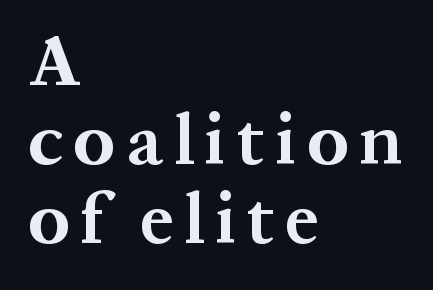
The image shows 73 px bold serif type, upright; set left-aligned, tight line spacing (1.08x), not underlined; medium stroke contrast and a medium x-height.
